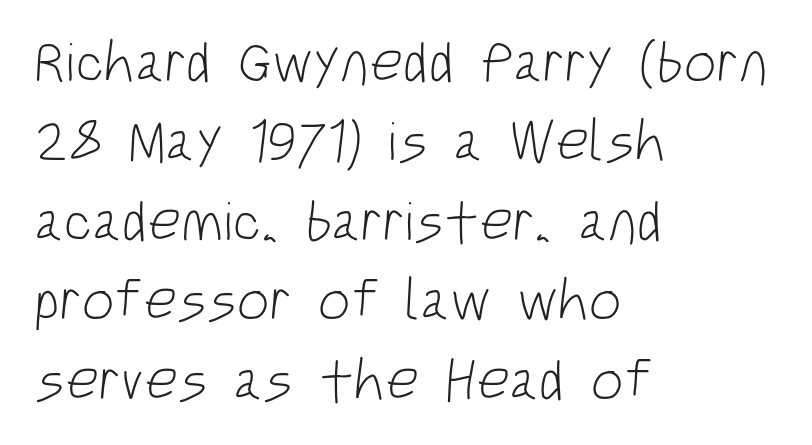
{"serif": "no", "bold": "no", "weight": "light", "width": "condensed", "stroke_contrast": "low", "x_height": "large", "monospaced": "no", "underline": "no", "align": "left", "line_spacing": "normal", "line_spacing_ratio": 1.37, "letter_spacing": "normal", "letter_spacing_em": 0.0, "glyph_px": 58}
